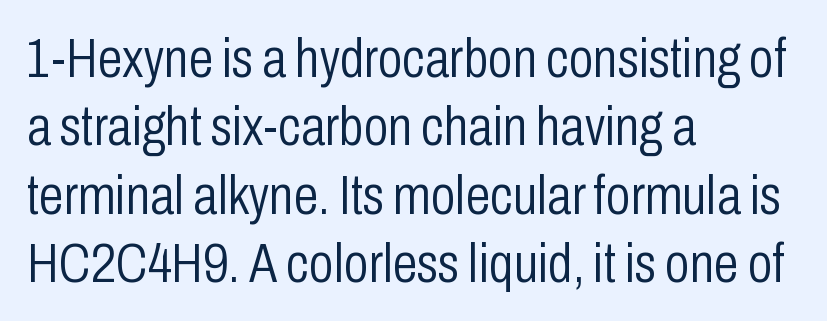
The image shows 56 px light, condensed sans-serif type, upright; set left-aligned, line spacing 1.22x, normal letter spacing, not underlined; low stroke contrast and a medium x-height.
